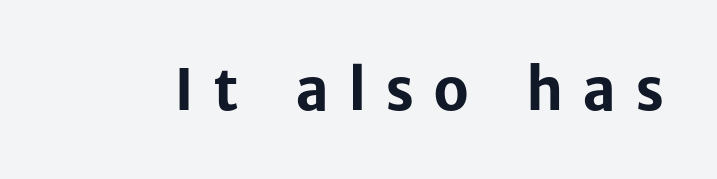
The image shows 57 px bold sans-serif type, upright; set unusually wide letter spacing (+0.33 em), not underlined; low stroke contrast and a medium x-height.
